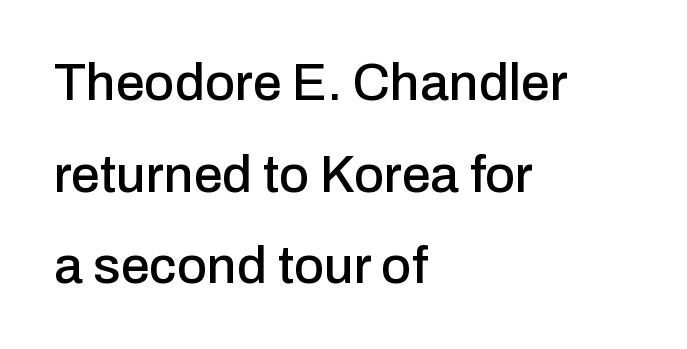
Every stem runs plumb, perpendicular to the baseline. Every row of glyphs begins at an identical x-position on the left. The letters advance in unequal steps, a hallmark of proportional type. The designer went with a sans here, leaving each stem footless. The type is set solid horizontally, with unmodified tracking. The passage shown is not underscored anywhere.
